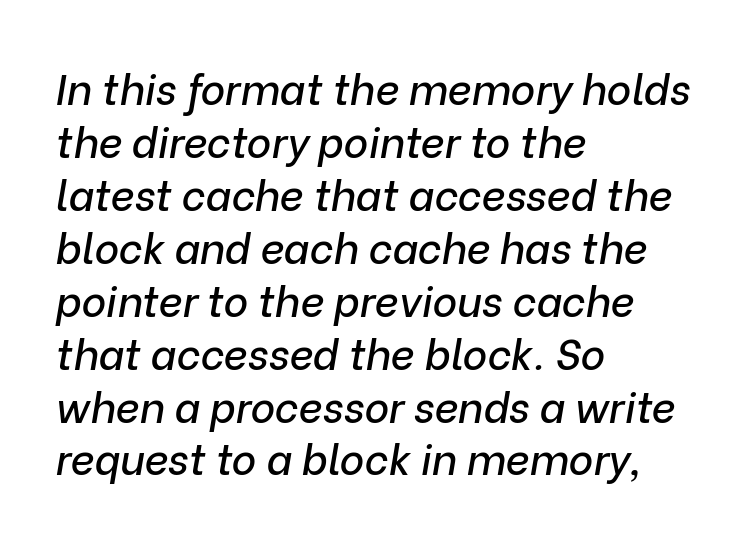
Look at the tracking — it's just the regular setting, nothing added. Honestly, there is no underline to notice here at all. Visually the block forms a straight wall on the left and a jagged coastline on the right. Each letter keeps its own natural width here, so spacing adapts to shape.
